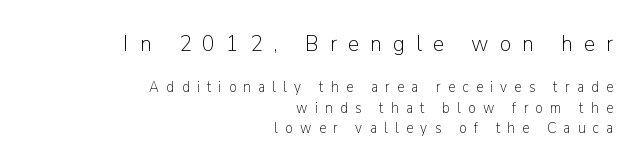
Q: Is the text bold? A: No.
Q: Is the text italic (slanted)? A: No, it is upright.
Q: Is the text underlined? A: No.
Q: How is the paragraph aligned? A: Right-aligned.
Q: Is the spacing between letters normal or unusually wide? A: Unusually wide.
Q: Is the spacing between lines tight, normal or loose? A: Normal.
Q: Which block of text is set in a larger size, the first (top) or the second (bottom)? A: The first (top) one.
